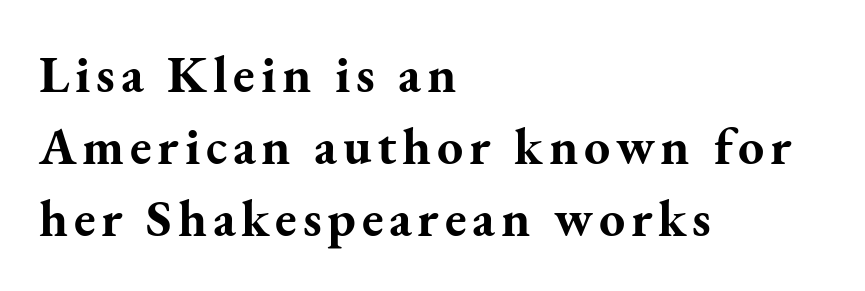
The image shows 52 px bold serif type, upright; set left-aligned, normal line spacing (1.38x), not underlined; medium stroke contrast and a small x-height.
